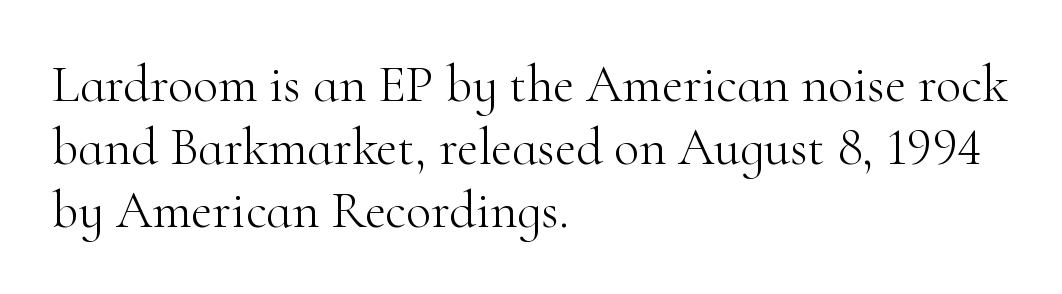
You could call the tracking neutral — neither tight nor loose. This rendering uses left alignment, leaving the right contour irregular. Counters stay open thanks to moderate or lighter strokes. Character widths vary here, with narrow letters taking less room than wide ones. Unlike a clean sans, this face finishes its strokes with serifs.
